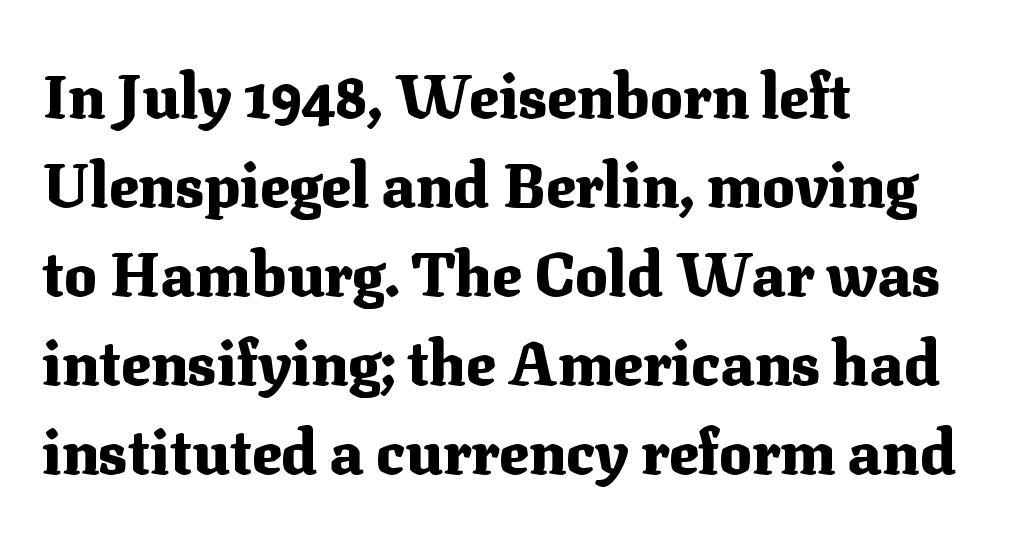
Q: Is the text bold? A: Yes.
Q: Is the text italic (slanted)? A: No, it is upright.
Q: Is the typeface a serif or a sans-serif typeface? A: Serif.
Q: Is the text underlined? A: No.
Q: How is the paragraph aligned? A: Left-aligned.
Q: Is the spacing between letters normal or unusually wide? A: Normal.
Q: Is the spacing between lines tight, normal or loose? A: Normal.
Q: Width (condensed, normal, or wide)? A: Normal.
Q: Stroke contrast? A: Medium.
Q: x-height? A: Medium.
Q: Monospaced? A: No.
